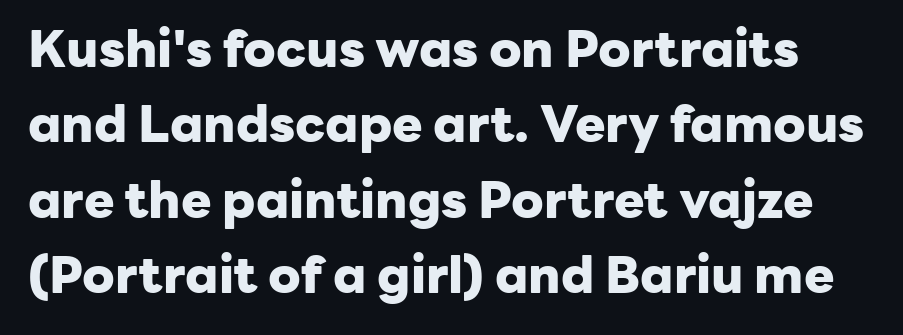
The image shows 51 px heavy sans-serif type, upright; set normal line spacing (1.48x), normal letter spacing, not underlined; low stroke contrast and a medium x-height.
